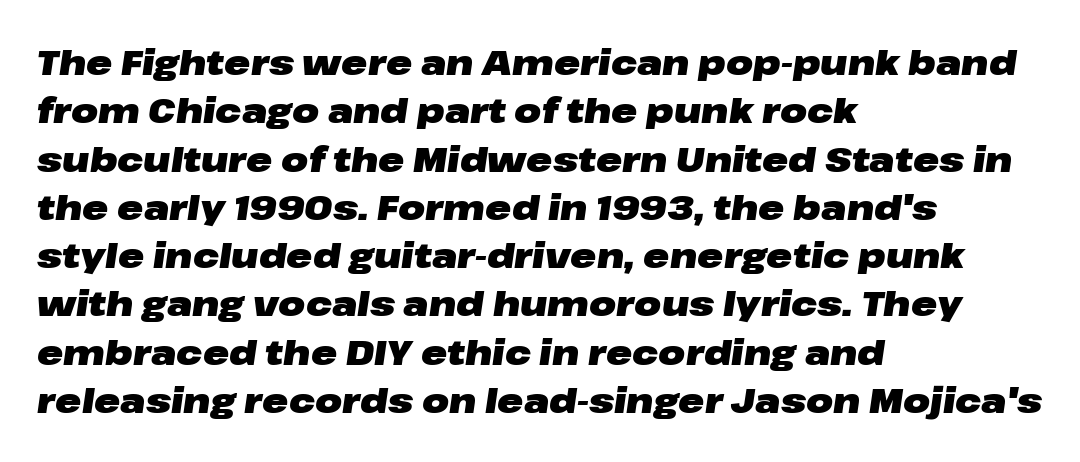
{"italic": "yes", "lean": "right", "slant_degrees": 8, "bold": "yes", "weight": "heavy", "width": "wide", "stroke_contrast": "low", "x_height": "medium", "monospaced": "no", "underline": "no", "align": "left", "line_spacing": "normal", "line_spacing_ratio": 1.38, "letter_spacing": "normal", "letter_spacing_em": 0.0, "glyph_px": 35}
